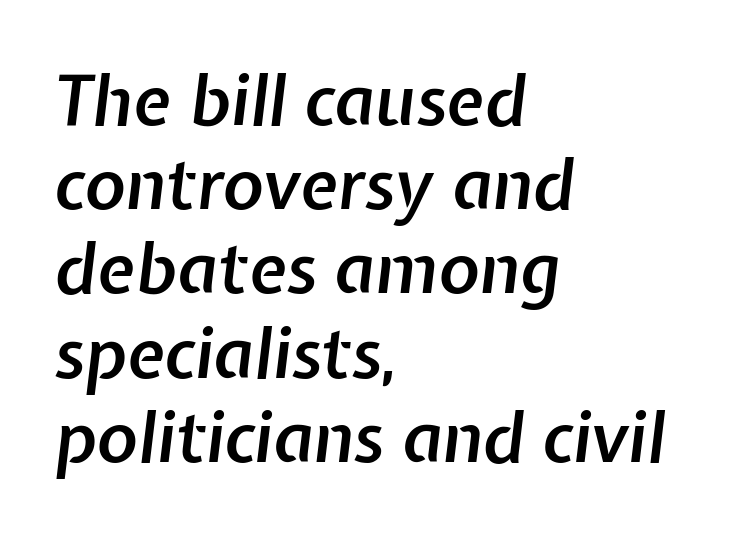
The image shows 69 px semibold type, italic (leaning right); set left-aligned, line spacing 1.22x, normal letter spacing, not underlined; low stroke contrast and a medium x-height.
